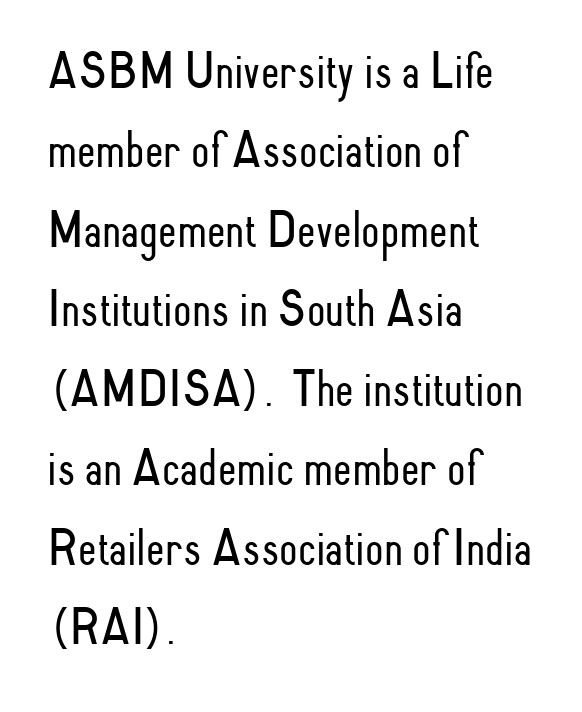
Q: Is the text bold? A: No.
Q: Is the text italic (slanted)? A: No, it is upright.
Q: Is the typeface a serif or a sans-serif typeface? A: Sans-serif.
Q: Is the text underlined? A: No.
Q: How is the paragraph aligned? A: Left-aligned.
Q: Is the spacing between letters normal or unusually wide? A: Normal.
Q: Is the spacing between lines tight, normal or loose? A: Normal.
Q: Width (condensed, normal, or wide)? A: Condensed.
Q: Stroke contrast? A: Low.
Q: x-height? A: Small.
Q: Monospaced? A: No.
